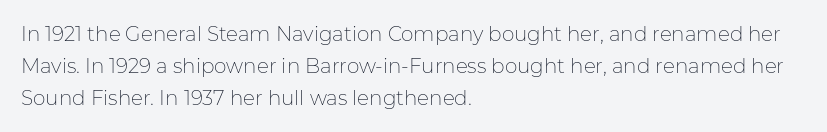
Q: Is the text bold? A: No.
Q: Is the text italic (slanted)? A: No, it is upright.
Q: Is the text underlined? A: No.
Q: How is the paragraph aligned? A: Left-aligned.
Q: Is the spacing between letters normal or unusually wide? A: Normal.
Q: Is the spacing between lines tight, normal or loose? A: Normal.
